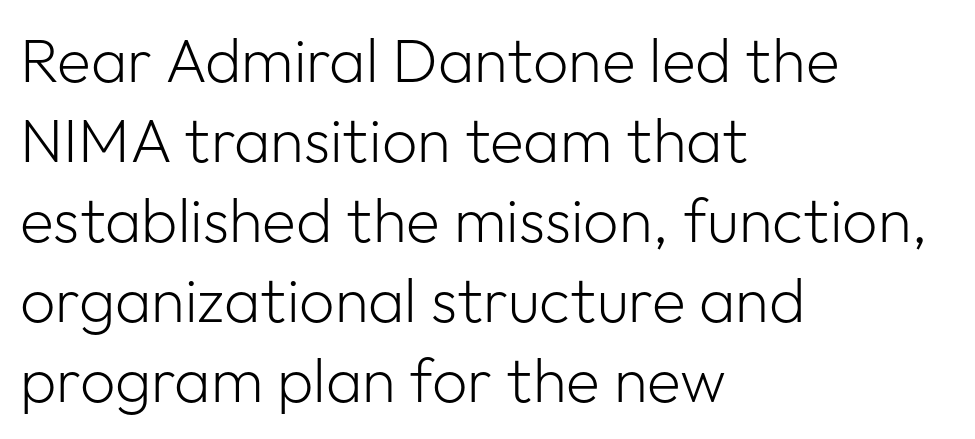
Q: Is the text bold? A: No.
Q: Is the text italic (slanted)? A: No, it is upright.
Q: Is the typeface a serif or a sans-serif typeface? A: Sans-serif.
Q: Is the text underlined? A: No.
Q: How is the paragraph aligned? A: Left-aligned.
Q: Is the spacing between letters normal or unusually wide? A: Normal.
Q: Is the spacing between lines tight, normal or loose? A: Normal.
Q: Width (condensed, normal, or wide)? A: Normal.
Q: Stroke contrast? A: Low.
Q: x-height? A: Medium.
Q: Monospaced? A: No.
